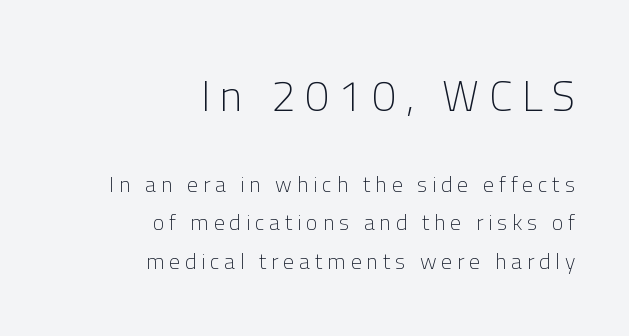
Q: Is the text bold? A: No.
Q: Is the text italic (slanted)? A: No, it is upright.
Q: Is the typeface a serif or a sans-serif typeface? A: Sans-serif.
Q: Is the text underlined? A: No.
Q: How is the paragraph aligned? A: Right-aligned.
Q: Is the spacing between letters normal or unusually wide? A: Unusually wide.
Q: Which block of text is set in a larger size, the first (top) or the second (bottom)? A: The first (top) one.
Q: Width (condensed, normal, or wide)? A: Normal.
Q: Stroke contrast? A: Low.
Q: x-height? A: Medium.
Q: Monospaced? A: No.
